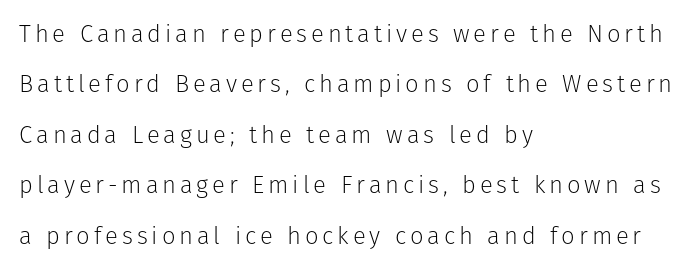
Q: Is the text bold? A: No.
Q: Is the text italic (slanted)? A: No, it is upright.
Q: Is the text underlined? A: No.
Q: How is the paragraph aligned? A: Left-aligned.
Q: Is the spacing between lines tight, normal or loose? A: Loose.
